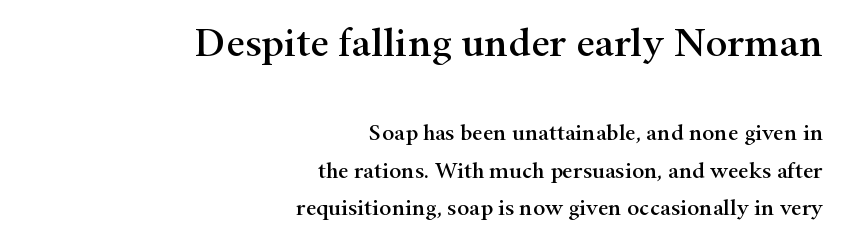
{"serif": "yes", "italic": "no", "width": "wide", "stroke_contrast": "high", "x_height": "small", "monospaced": "no", "underline": "no", "align": "right", "line_spacing": "normal", "line_spacing_ratio": 1.64, "letter_spacing": "normal", "letter_spacing_em": 0.0, "larger_block": "first", "size_ratio": 1.78, "glyph_px": 41}
